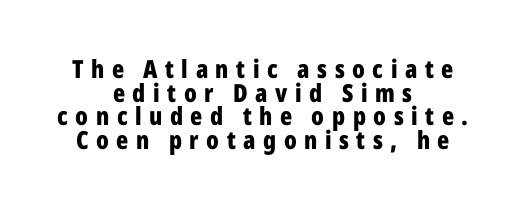
Every character sits straight up, as roman type does. The strokes are fattened all the way to bold. Does extra space separate the letters? Yes, quite a lot of it. Baseline-to-baseline distance is barely more than the letter height.
